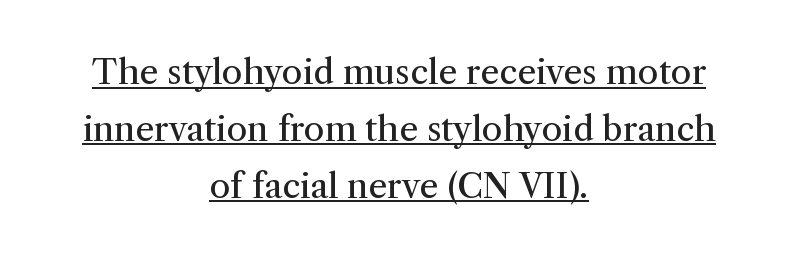
{"serif": "yes", "italic": "no", "bold": "no", "weight": "regular", "width": "normal", "stroke_contrast": "medium", "x_height": "medium", "monospaced": "no", "underline": "yes", "align": "center", "line_spacing": "normal", "line_spacing_ratio": 1.67, "letter_spacing": "normal", "letter_spacing_em": 0.0, "glyph_px": 34}
